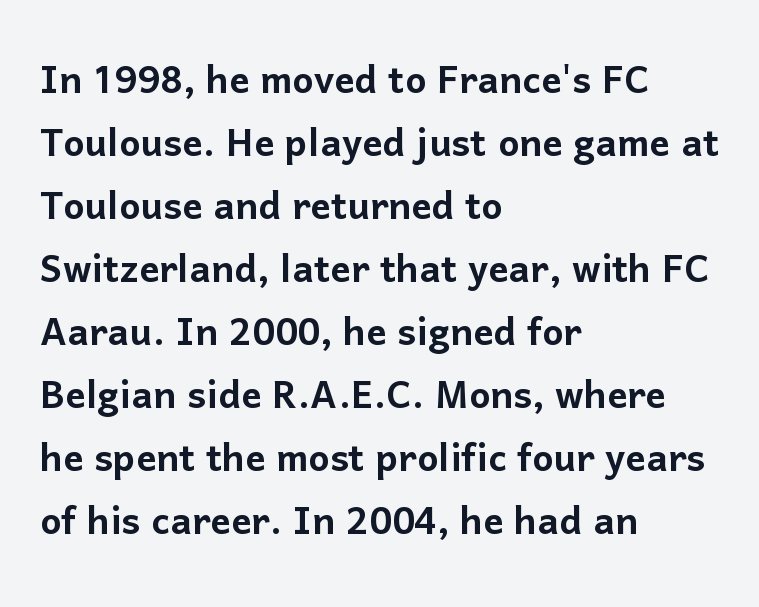
What stands out about the letter spacing? Nothing — it is the standard amount. Words float on clear page, feet unadorned. Think of a printed novel: that variable character pitch is what you see here. What's the leading like? Ordinary, nothing unusual.
